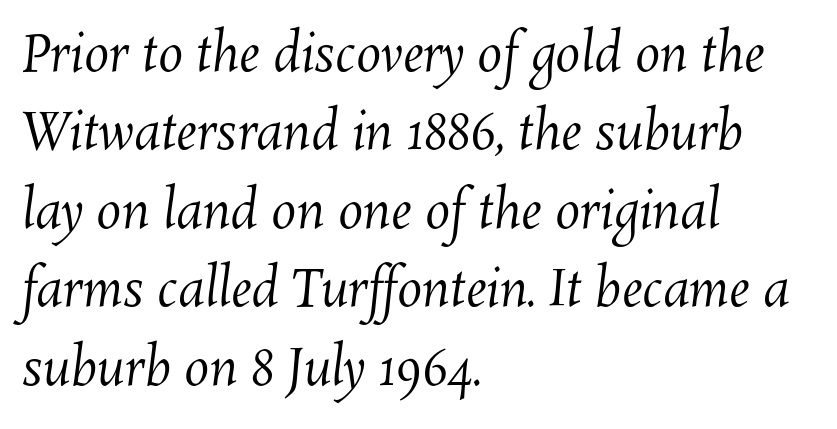
{"bold": "no", "weight": "regular", "width": "normal", "stroke_contrast": "medium", "x_height": "medium", "monospaced": "no", "underline": "no", "align": "left", "line_spacing": "normal", "line_spacing_ratio": 1.57, "letter_spacing": "normal", "letter_spacing_em": 0.0, "glyph_px": 50}
